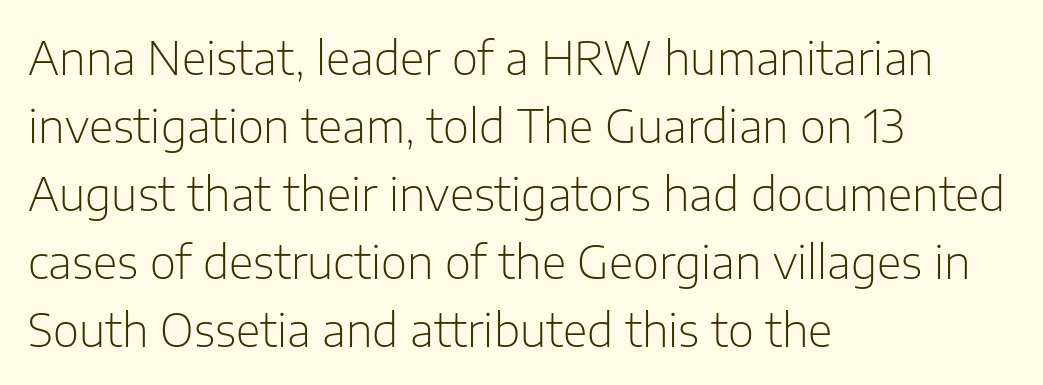
{"serif": "no", "italic": "no", "bold": "no", "weight": "light", "width": "normal", "stroke_contrast": "low", "x_height": "medium", "monospaced": "no", "underline": "no", "align": "left", "line_spacing": "normal", "line_spacing_ratio": 1.51, "letter_spacing": "normal", "letter_spacing_em": 0.0, "glyph_px": 45}
